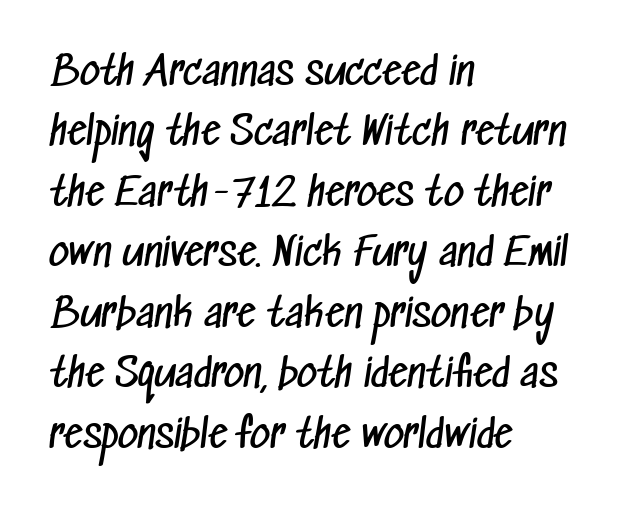
Reading down the block, your eye returns to a fixed left position each line. Stroke thickness stays within the range of a standard reading face or lighter. Stroke terminals: plain, sans-serif. Here the glyphs are tracked normally, forming tight word shapes. Compared with typical paragraphs, the rows here are spaced about the same. Proportional: the letters do not fall into vertical columns.
